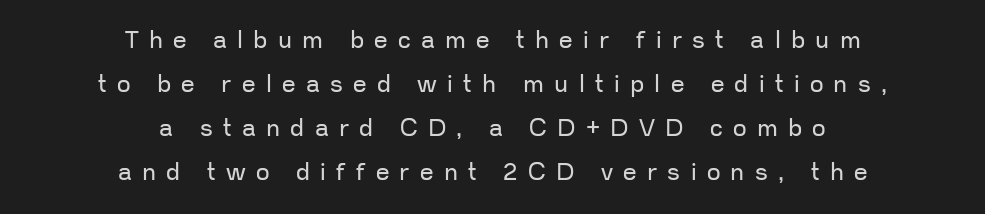
{"italic": "no", "bold": "no", "underline": "no", "align": "center", "line_spacing_ratio": 1.84, "letter_spacing": "wide", "letter_spacing_em": 0.43, "glyph_px": 24}
